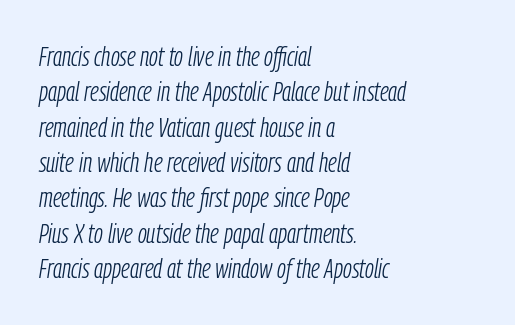
Q: Is the text bold? A: No.
Q: Is the text italic (slanted)? A: Yes, it leans right by about 9 degrees.
Q: Is the text underlined? A: No.
Q: How is the paragraph aligned? A: Left-aligned.
Q: Is the spacing between letters normal or unusually wide? A: Normal.
Q: Is the spacing between lines tight, normal or loose? A: Normal.
